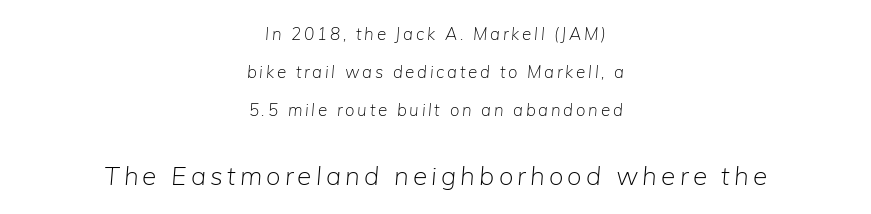
Summary of weight: not heavy and not bold. Line starts and ends both wander, symmetrically. Vertically, the passage feels expansive, rows floating well apart. Visually, the bottom section dominates because its glyphs are scaled up.
